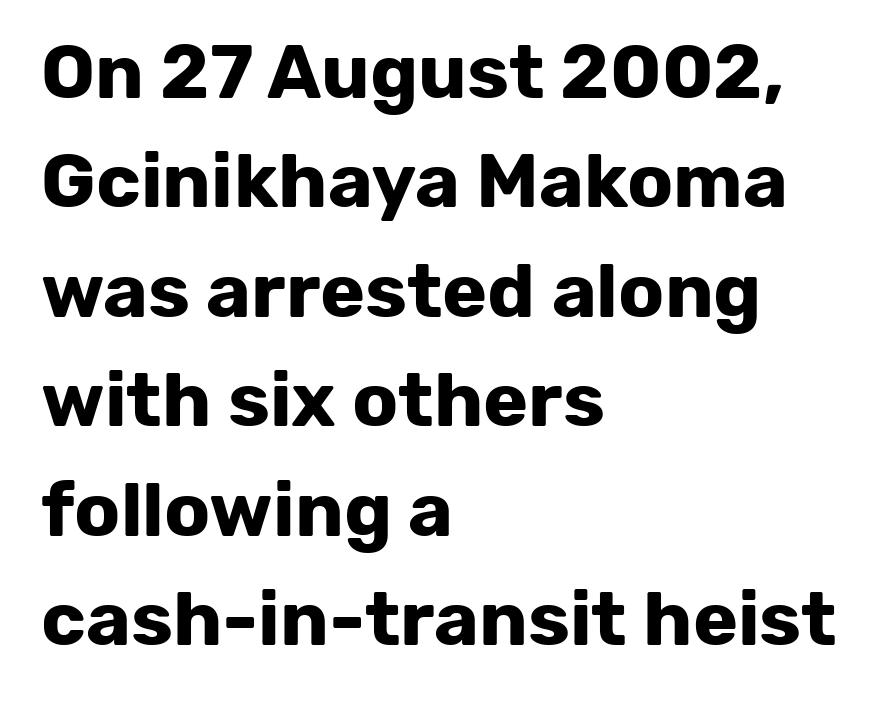
The image shows 76 px bold sans-serif type, upright; set left-aligned, normal line spacing (1.44x), normal letter spacing, not underlined; low stroke contrast and a medium x-height.
